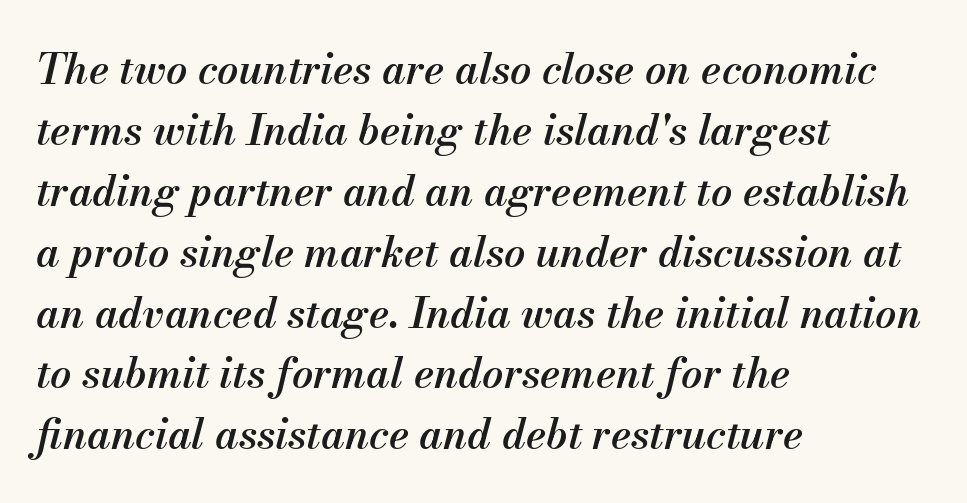
The image shows 42 px semibold type, italic (leaning right); set left-aligned, normal line spacing (1.45x), normal letter spacing, not underlined; medium stroke contrast and a small x-height.
